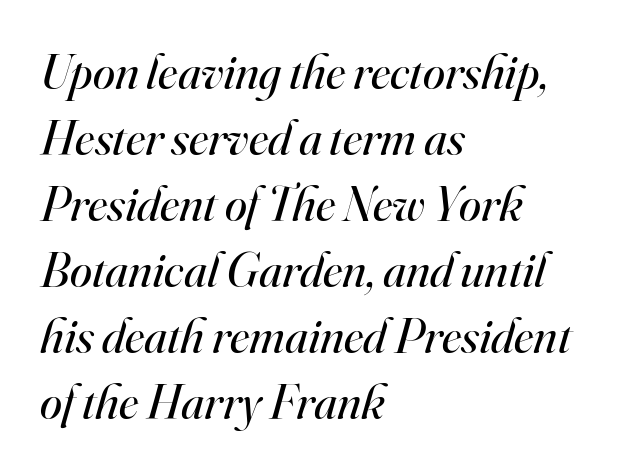
The image shows 50 px regular-weight serif type, italic (leaning right); set left-aligned, normal line spacing (1.32x), normal letter spacing, not underlined; high stroke contrast and a small x-height.
